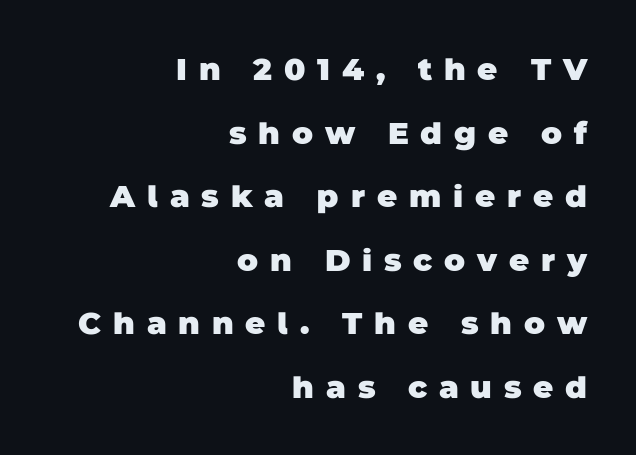
{"serif": "no", "bold": "yes", "weight": "heavy", "width": "normal", "stroke_contrast": "low", "x_height": "large", "monospaced": "no", "underline": "no", "align": "right", "line_spacing": "loose", "line_spacing_ratio": 2.05, "letter_spacing": "wide", "letter_spacing_em": 0.38, "glyph_px": 31}
